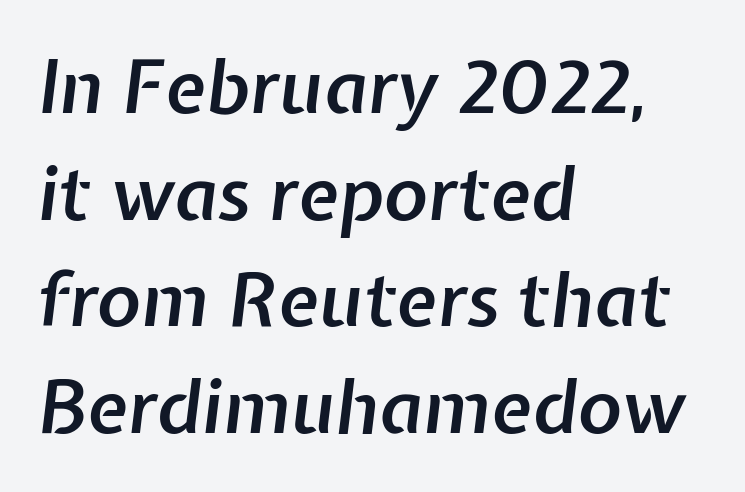
{"italic": "yes", "lean": "right", "slant_degrees": 7, "bold": "semi", "weight": "semibold", "width": "normal", "stroke_contrast": "low", "x_height": "medium", "monospaced": "no", "underline": "no", "align": "left", "line_spacing": "normal", "line_spacing_ratio": 1.44, "letter_spacing": "normal", "letter_spacing_em": 0.0, "glyph_px": 74}
